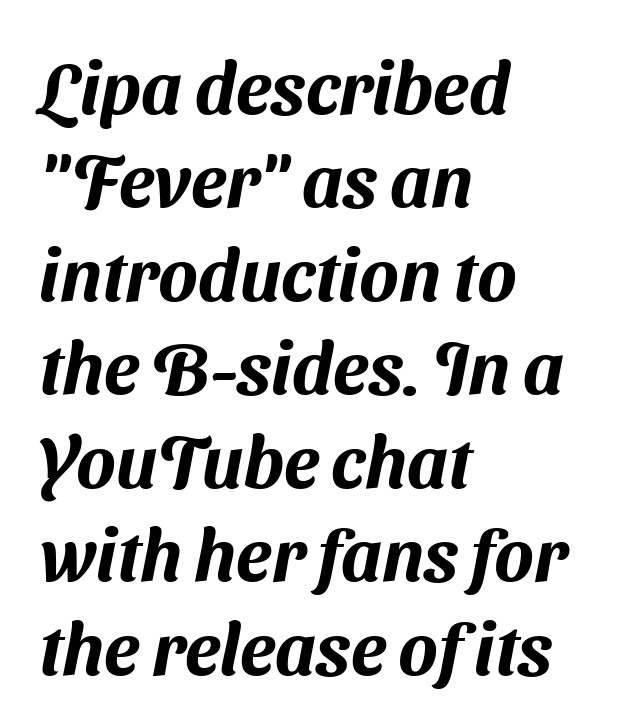
The image shows 73 px sans-serif type; set left-aligned, normal line spacing (1.28x), normal letter spacing, not underlined; medium stroke contrast and a medium x-height.
